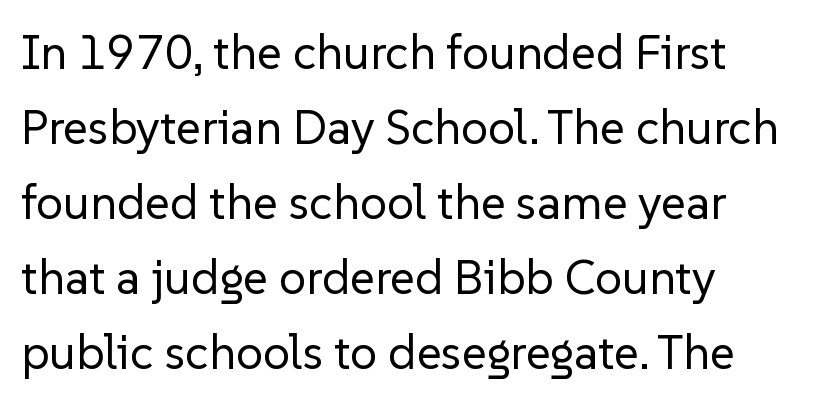
A typesetter would call this zero additional tracking. Reading down the block, your eye returns to a fixed left position each line. Rule under the text: the space is simply empty. Compared with a typical body face, this is equally light or lighter still.
